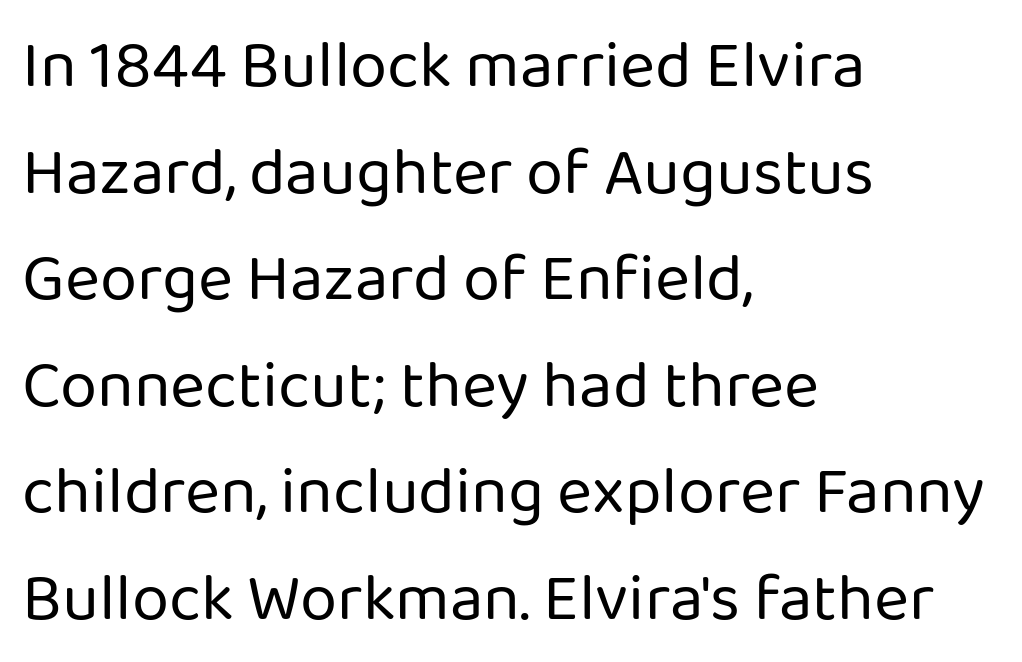
The image shows 67 px regular-weight sans-serif type, upright; set left-aligned, normal line spacing (1.59x), normal letter spacing, not underlined; low stroke contrast and a medium x-height.
